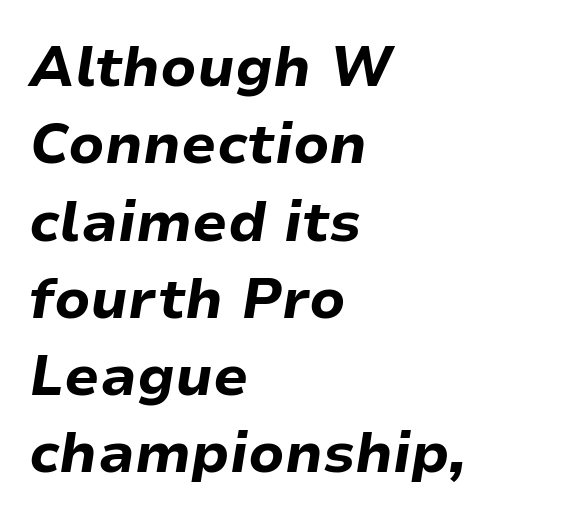
The face used here is rendered with its standard letterfit. Character widths vary here, with narrow letters taking less room than wide ones. These lines sit exactly where default settings would place them. The passage shown leans; its letterforms are oblique.
